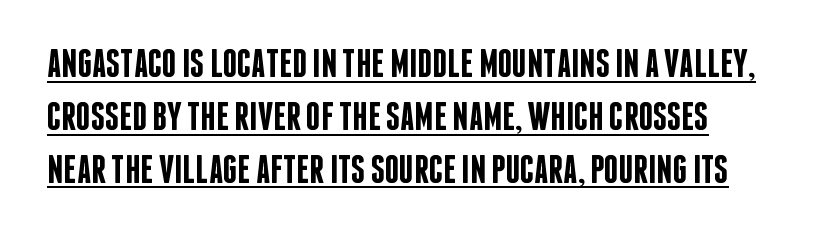
Q: Is the text bold? A: Semi-bold.
Q: Is the text italic (slanted)? A: No, it is upright.
Q: Is the typeface a serif or a sans-serif typeface? A: Sans-serif.
Q: Is the text underlined? A: Yes.
Q: Is the spacing between letters normal or unusually wide? A: Normal.
Q: Is the spacing between lines tight, normal or loose? A: Normal.
Q: Width (condensed, normal, or wide)? A: Condensed.
Q: Stroke contrast? A: Low.
Q: x-height? A: Large.
Q: Monospaced? A: No.
